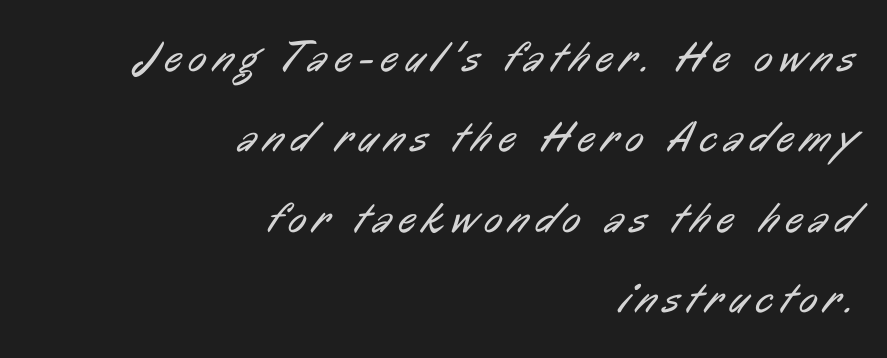
{"serif": "no", "bold": "no", "weight": "regular", "width": "condensed", "stroke_contrast": "low", "x_height": "medium", "monospaced": "no", "underline": "no", "align": "right", "line_spacing_ratio": 1.87, "glyph_px": 43}
